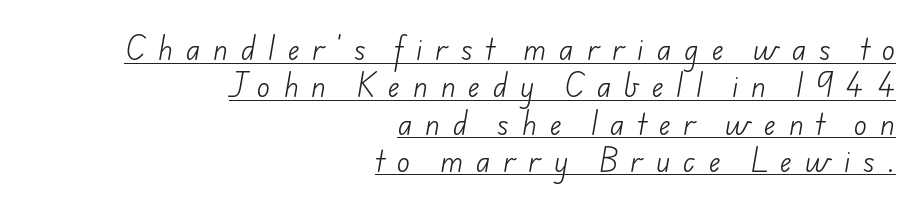
{"bold": "no", "underline": "yes", "align": "right", "line_spacing": "normal", "line_spacing_ratio": 1.38, "letter_spacing": "wide", "letter_spacing_em": 0.49, "glyph_px": 27}
